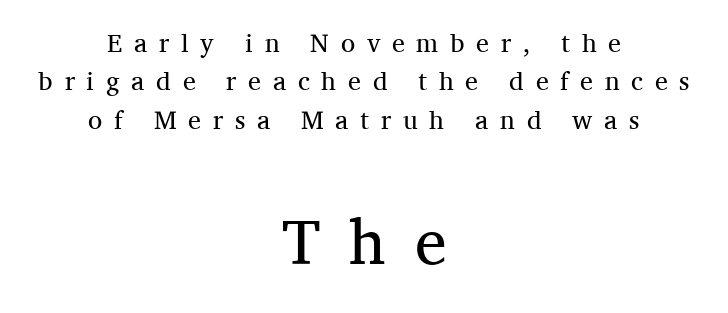
The rendering positions every line midway between the sides. Descenders are the only things crossing below the line. Is this a heavy cut? Hardly; it is regular or lighter. Unlike a clean sans, this face finishes its strokes with serifs. This is roman type, the default non-slanted kind.
